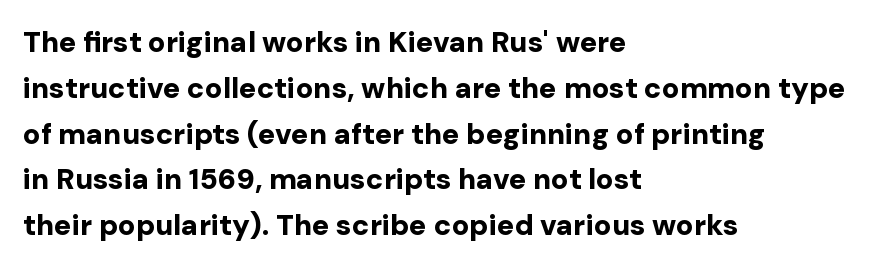
Q: Is the text bold? A: Yes.
Q: Is the text italic (slanted)? A: No, it is upright.
Q: Is the typeface a serif or a sans-serif typeface? A: Sans-serif.
Q: Is the text underlined? A: No.
Q: How is the paragraph aligned? A: Left-aligned.
Q: Is the spacing between letters normal or unusually wide? A: Normal.
Q: Is the spacing between lines tight, normal or loose? A: Normal.
Q: Width (condensed, normal, or wide)? A: Normal.
Q: Stroke contrast? A: Low.
Q: x-height? A: Medium.
Q: Monospaced? A: No.
